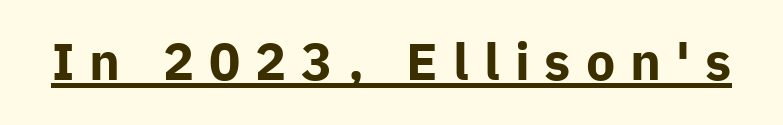
Q: Is the text bold? A: Yes.
Q: Is the text italic (slanted)? A: No, it is upright.
Q: Is the typeface a serif or a sans-serif typeface? A: Sans-serif.
Q: Is the text underlined? A: Yes.
Q: Is the spacing between letters normal or unusually wide? A: Unusually wide.
Q: Width (condensed, normal, or wide)? A: Normal.
Q: Stroke contrast? A: Low.
Q: x-height? A: Medium.
Q: Monospaced? A: No.
